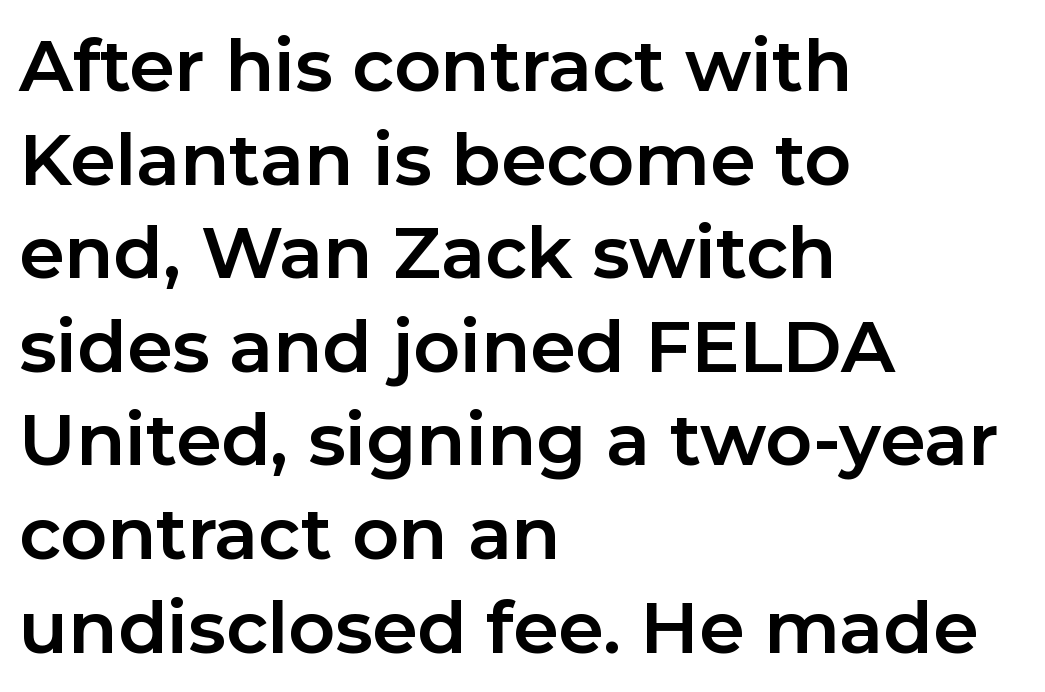
The image shows 72 px bold sans-serif type, upright; set left-aligned, normal line spacing (1.3x), normal letter spacing, not underlined; low stroke contrast and a medium x-height.
